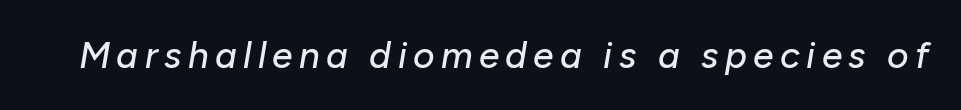
Q: Is the text italic (slanted)? A: Yes, it leans right by about 10 degrees.
Q: Is the text underlined? A: No.
Q: Width (condensed, normal, or wide)? A: Normal.
Q: Stroke contrast? A: Low.
Q: x-height? A: Medium.
Q: Monospaced? A: No.
